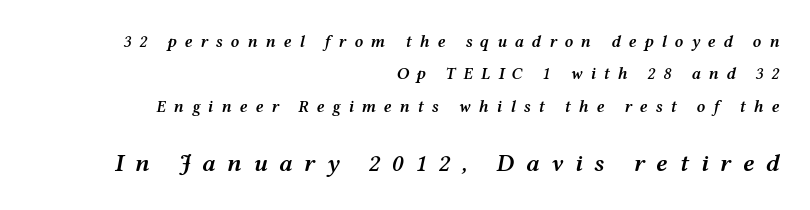
{"italic": "yes", "lean": "right", "slant_degrees": 12, "bold": "semi", "underline": "no", "align": "right", "line_spacing": "loose", "line_spacing_ratio": 1.91, "letter_spacing": "wide", "letter_spacing_em": 0.46, "larger_block": "second", "size_ratio": 1.47, "glyph_px": 25}
